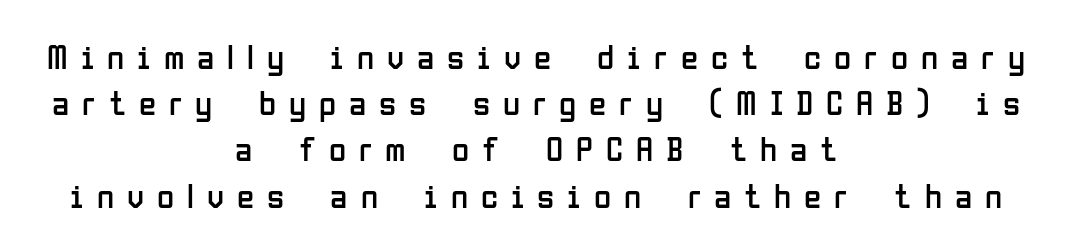
The image shows 35 px regular-weight, condensed sans-serif type, upright; set centered, normal line spacing (1.32x), unusually wide letter spacing (+0.37 em), not underlined; low stroke contrast and a medium x-height.
